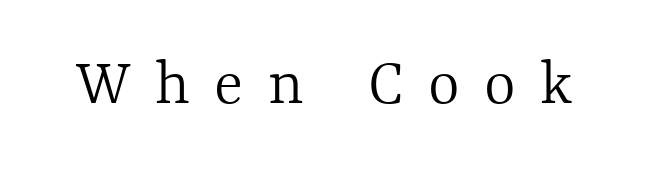
The image shows 68 px light type, upright; set unusually wide letter spacing (+0.36 em), not underlined; a medium x-height.
